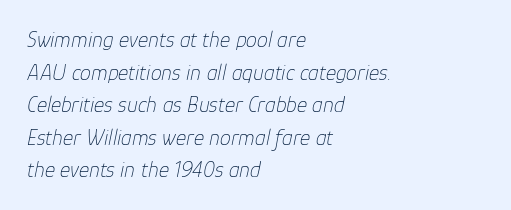
Q: Is the text bold? A: No.
Q: Is the text italic (slanted)? A: Yes, it leans right by about 12 degrees.
Q: Is the text underlined? A: No.
Q: How is the paragraph aligned? A: Left-aligned.
Q: Is the spacing between letters normal or unusually wide? A: Normal.
Q: Is the spacing between lines tight, normal or loose? A: Normal.
